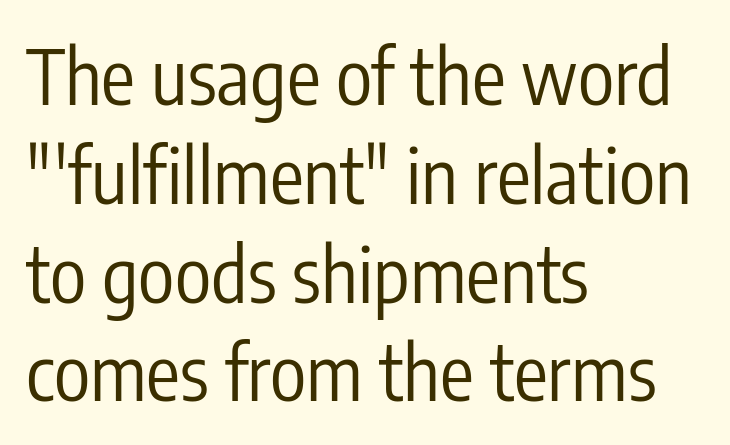
The strip under each line holds only bare page. Serif or sans? Sans — the stroke terminals are bare. Every row of glyphs begins at an identical x-position on the left. A typesetter would call this zero additional tracking. Vertical strokes here are truly vertical. Think standard paragraph weight, or any step lighter than that.
